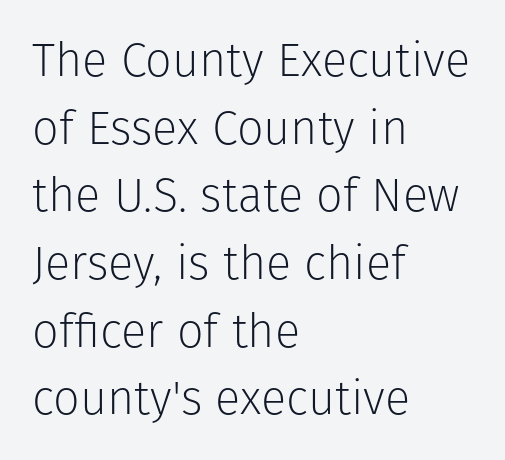
{"serif": "no", "italic": "no", "bold": "no", "weight": "light", "width": "normal", "stroke_contrast": "low", "x_height": "medium", "monospaced": "no", "underline": "no", "align": "left", "line_spacing": "normal", "line_spacing_ratio": 1.44, "letter_spacing": "normal", "letter_spacing_em": 0.0, "glyph_px": 47}
